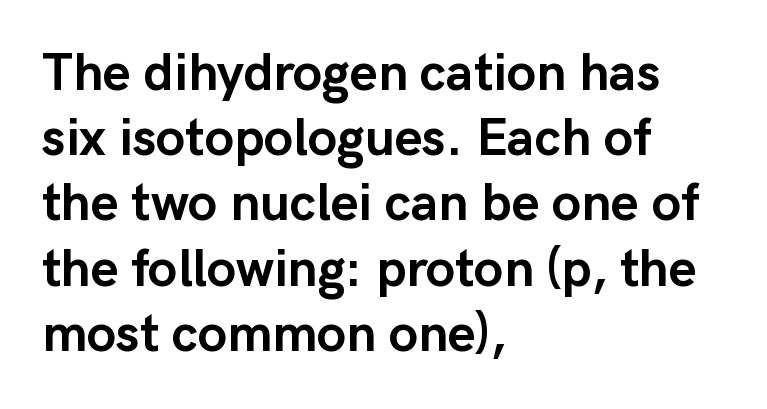
The image shows 53 px semibold sans-serif type, upright; set left-aligned, line spacing 1.23x, normal letter spacing, not underlined; low stroke contrast and a medium x-height.
